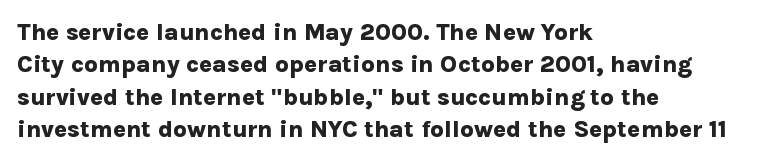
Whoever set this chose a conventional vertical rhythm. Emphasis by weight is at full strength: bold. The setting favours the left margin, as ordinary paragraphs usually do. Glance below the letters and you will spot only blank space. Rendered with straight, roman letterforms.
